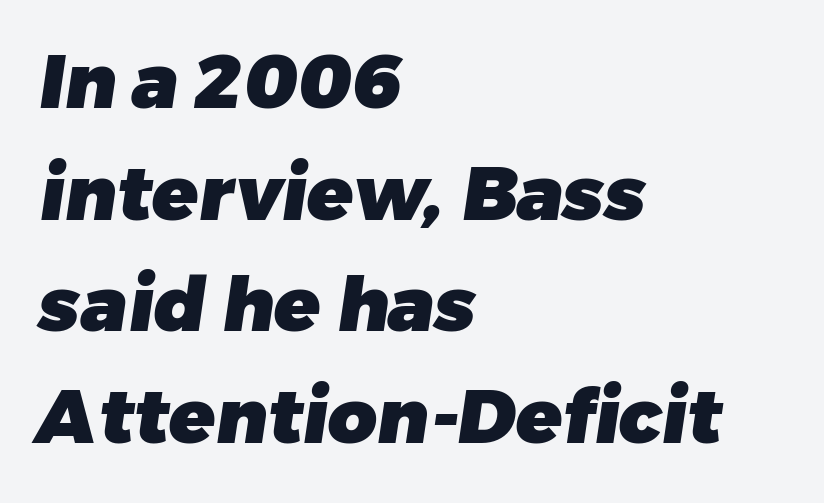
The image shows 76 px heavy sans-serif type; set left-aligned, normal line spacing (1.47x), normal letter spacing, not underlined; low stroke contrast and a medium x-height.
